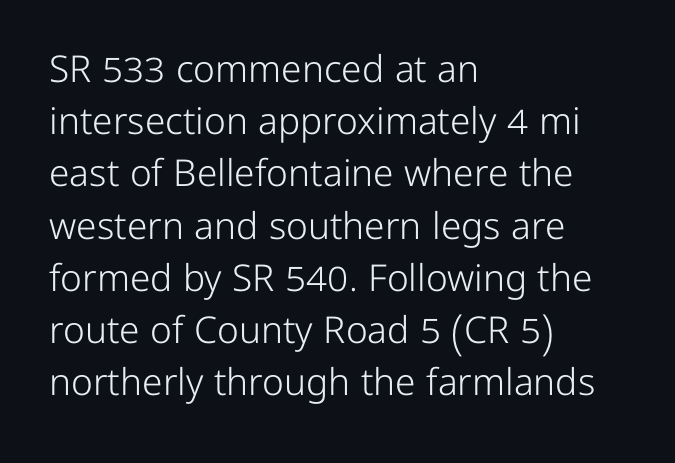
Q: Is the text bold? A: No.
Q: Is the text italic (slanted)? A: No, it is upright.
Q: Is the typeface a serif or a sans-serif typeface? A: Sans-serif.
Q: Is the text underlined? A: No.
Q: How is the paragraph aligned? A: Left-aligned.
Q: Is the spacing between letters normal or unusually wide? A: Normal.
Q: Is the spacing between lines tight, normal or loose? A: Normal.
Q: Width (condensed, normal, or wide)? A: Normal.
Q: Stroke contrast? A: Low.
Q: x-height? A: Medium.
Q: Monospaced? A: No.
